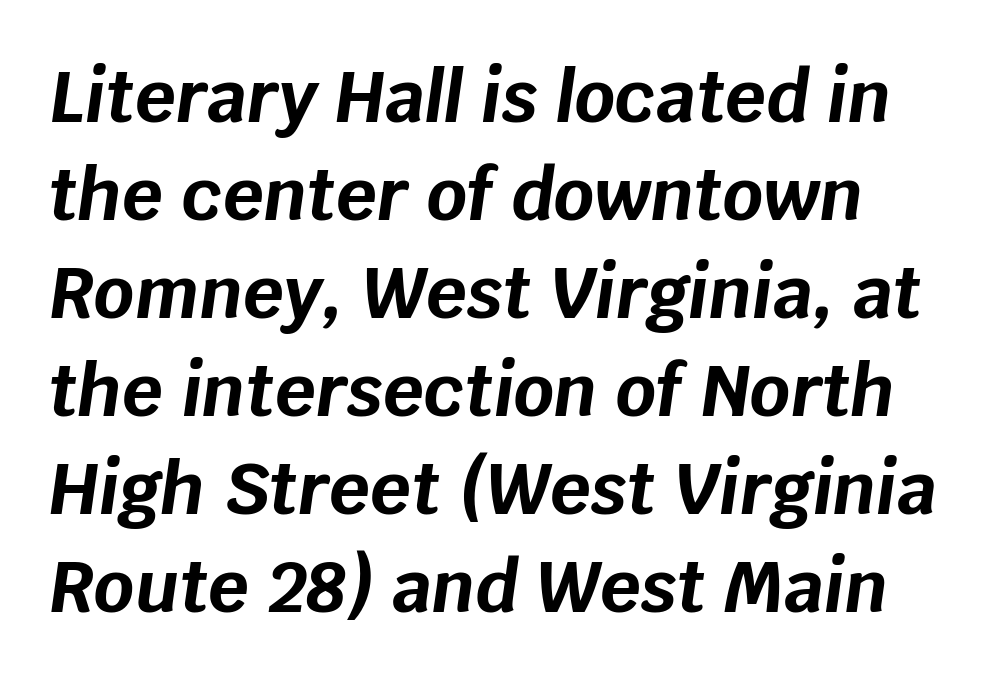
Q: Is the text bold? A: Yes.
Q: Is the text italic (slanted)? A: Yes, it leans right by about 8 degrees.
Q: Is the text underlined? A: No.
Q: Is the spacing between letters normal or unusually wide? A: Normal.
Q: Is the spacing between lines tight, normal or loose? A: Normal.
Q: Width (condensed, normal, or wide)? A: Normal.
Q: Stroke contrast? A: Low.
Q: x-height? A: Large.
Q: Monospaced? A: No.
